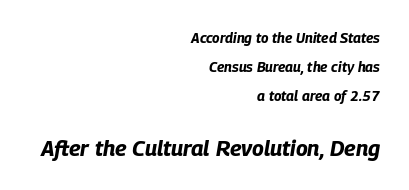
The second block has been scaled up relative to the first. As a designer I'd log this as weight 700, bold. Quick note: interline space is abundant. All the whitespace from short lines collects on the left. This sample uses an oblique cut, with every glyph tilted off the vertical. Beneath every word, the page is bare.
